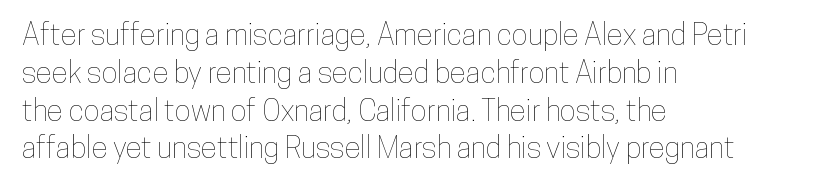
Q: Is the text italic (slanted)? A: No, it is upright.
Q: Is the text underlined? A: No.
Q: How is the paragraph aligned? A: Left-aligned.
Q: Is the spacing between letters normal or unusually wide? A: Normal.
Q: Is the spacing between lines tight, normal or loose? A: Normal.
Q: Width (condensed, normal, or wide)? A: Condensed.
Q: Stroke contrast? A: Low.
Q: x-height? A: Medium.
Q: Monospaced? A: No.
